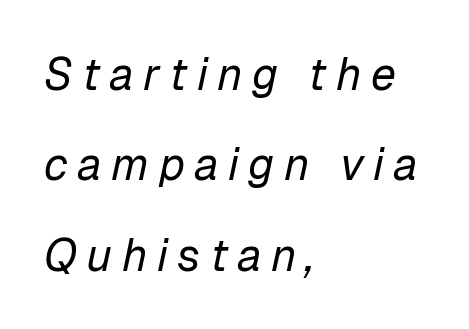
Q: Is the text bold? A: No.
Q: Is the text italic (slanted)? A: Yes, it leans right by about 12 degrees.
Q: Is the text underlined? A: No.
Q: How is the paragraph aligned? A: Left-aligned.
Q: Is the spacing between letters normal or unusually wide? A: Unusually wide.
Q: Is the spacing between lines tight, normal or loose? A: Loose.
Q: Width (condensed, normal, or wide)? A: Normal.
Q: Stroke contrast? A: Low.
Q: x-height? A: Medium.
Q: Monospaced? A: No.
